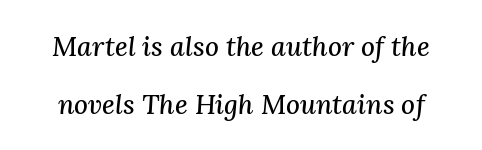
{"italic": "yes", "lean": "right", "slant_degrees": 3, "underline": "no", "line_spacing": "loose", "line_spacing_ratio": 2.14, "letter_spacing": "normal", "letter_spacing_em": 0.0, "glyph_px": 27}
